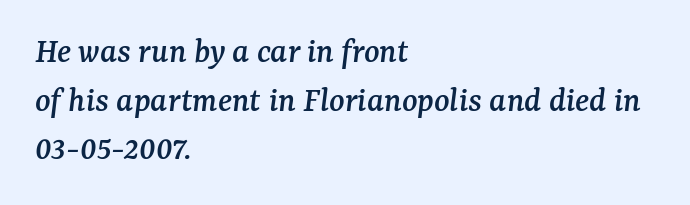
The image shows 36 px serif type, italic (leaning right); set left-aligned, normal line spacing (1.35x), normal letter spacing, not underlined; medium stroke contrast and a medium x-height.
